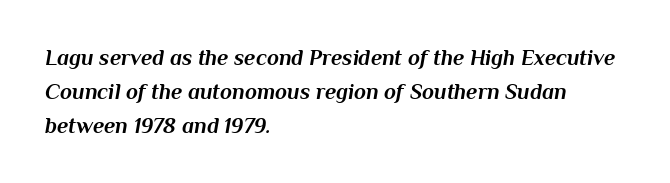
{"italic": "yes", "lean": "right", "slant_degrees": 10, "bold": "yes", "underline": "no", "align": "left", "line_spacing": "normal", "line_spacing_ratio": 1.54, "letter_spacing": "normal", "letter_spacing_em": 0.0, "glyph_px": 22}
